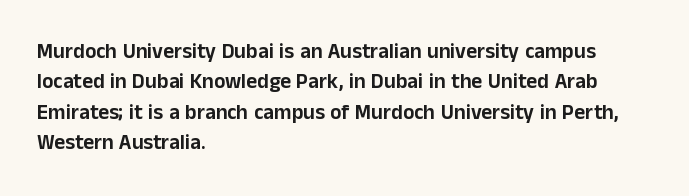
A bare baseline throughout the passage. This rendering uses left alignment, leaving the right contour irregular. Vertical strokes here are truly vertical. Glyph-to-glyph distance matches everyday printed text. If you measured baseline to baseline, you'd find a middling distance.
